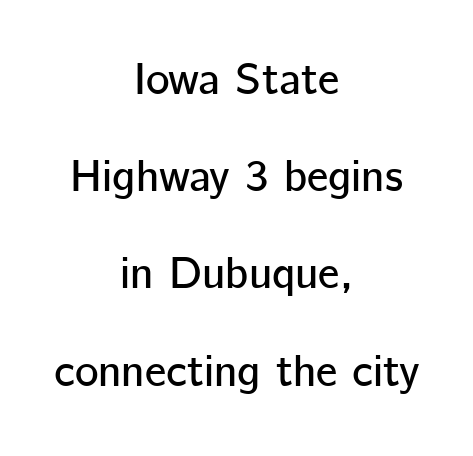
The image shows 45 px sans-serif type, upright; set centered, loose line spacing (2.16x), normal letter spacing, not underlined; low stroke contrast and a medium x-height.
